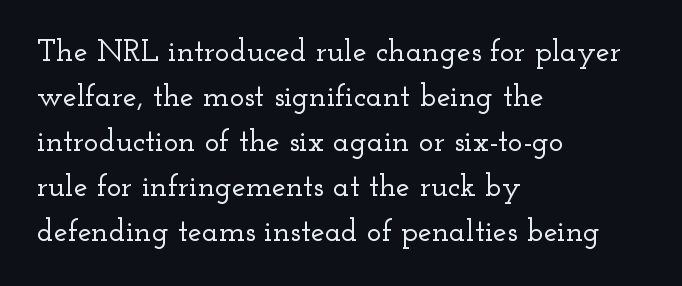
Character widths vary here, with narrow letters taking less room than wide ones. Characters remain perfectly vertical along every line. Just letters on the line, the space beneath them empty. Reading down the block, your eye returns to a fixed left position each line. Notice how descenders clear the ascenders below comfortably — that's standard leading. Letter spacing: default.
